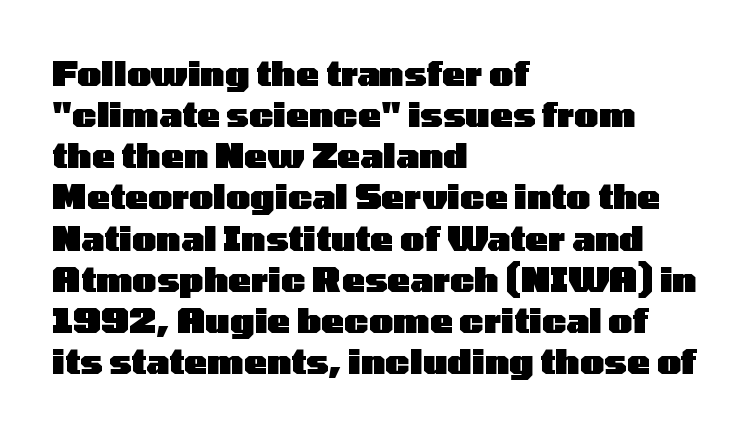
Is there any slant? The stems are plumb. Proportional: the letters do not fall into vertical columns. Students, note that the glyphs here touch the page at normal intervals. Typesetter's note: full bold, strokes at maximum text heaviness. Lines of text with bare space underneath.
